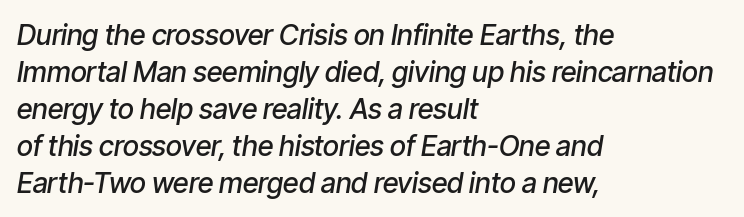
Q: Is the text bold? A: Semi-bold.
Q: Is the text italic (slanted)? A: Yes, it leans right by about 9 degrees.
Q: Is the text underlined? A: No.
Q: How is the paragraph aligned? A: Left-aligned.
Q: Is the spacing between letters normal or unusually wide? A: Normal.
Q: Is the spacing between lines tight, normal or loose? A: Normal.
Q: Width (condensed, normal, or wide)? A: Condensed.
Q: Stroke contrast? A: Low.
Q: x-height? A: Medium.
Q: Monospaced? A: No.
